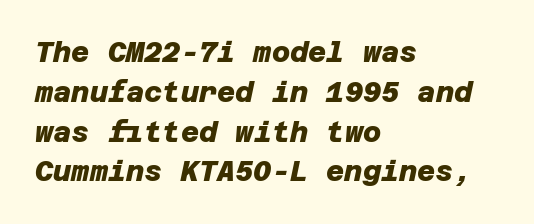
The image shows 28 px heavy sans-serif type; set left-aligned, normal line spacing (1.42x), normal letter spacing, not underlined; low stroke contrast and a large x-height.
